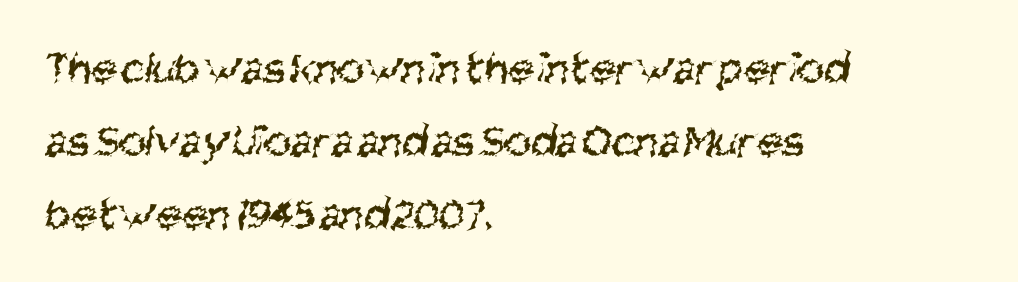
{"serif": "no", "bold": "no", "weight": "regular", "width": "condensed", "stroke_contrast": "medium", "x_height": "large", "monospaced": "no", "underline": "no", "align": "left", "line_spacing": "normal", "line_spacing_ratio": 1.55, "letter_spacing": "normal", "letter_spacing_em": 0.0, "glyph_px": 47}
